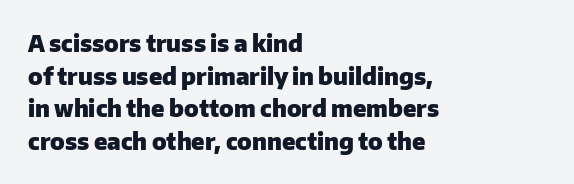
{"italic": "no", "bold": "yes", "underline": "no", "align": "left", "line_spacing": "normal", "line_spacing_ratio": 1.42, "letter_spacing": "normal", "letter_spacing_em": 0.0, "glyph_px": 23}
